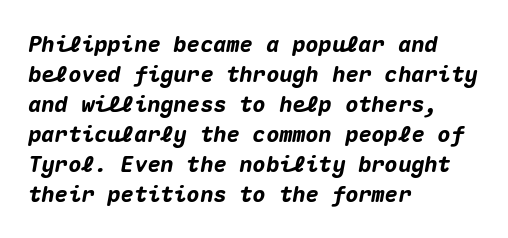
Q: Is the text bold? A: Yes.
Q: Is the text italic (slanted)? A: Yes, it leans right by about 10 degrees.
Q: Is the text underlined? A: No.
Q: How is the paragraph aligned? A: Left-aligned.
Q: Is the spacing between letters normal or unusually wide? A: Normal.
Q: Is the spacing between lines tight, normal or loose? A: Normal.
